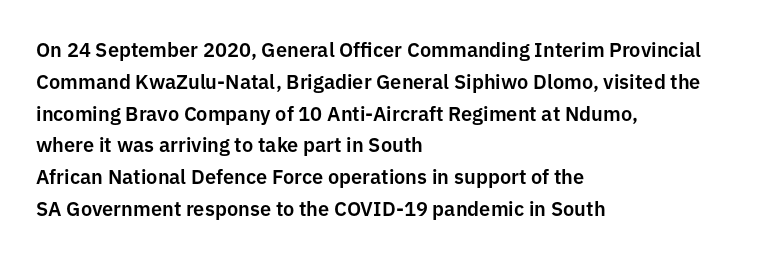
The letterforms sit shoulder to shoulder at normal distance. Ordinary non-slanted type is in use. All the whitespace from short lines collects on the right. The space between consecutive lines is moderate. The area under the type is left untouched.
